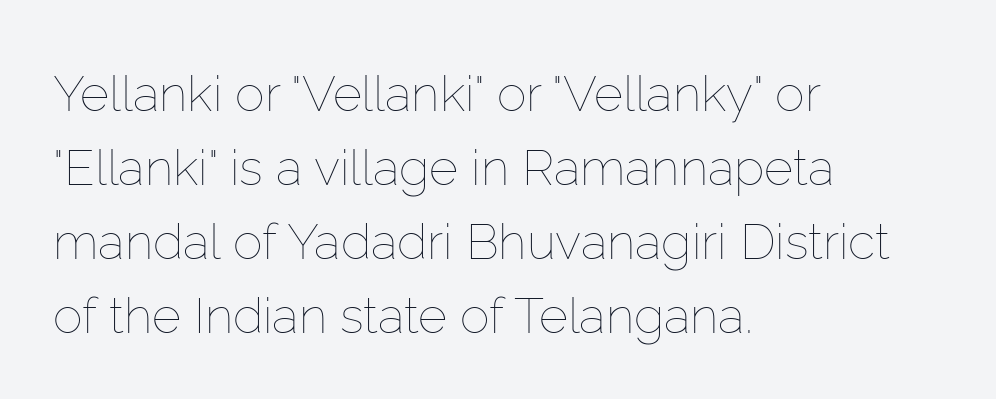
The image shows 50 px thin type, upright; set left-aligned, normal line spacing (1.48x), normal letter spacing, not underlined; low stroke contrast and a medium x-height.
